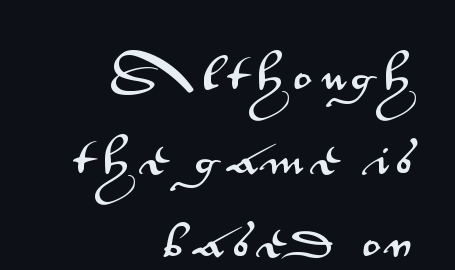
The image shows 38 px wide sans-serif type; set right-aligned, loose line spacing (2.2x), unusually wide letter spacing (+0.22 em), not underlined; medium stroke contrast and a small x-height.
